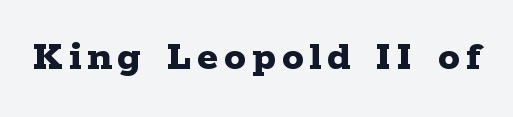
The image shows 44 px bold, wide serif type, upright; set not underlined; low stroke contrast and a medium x-height.
